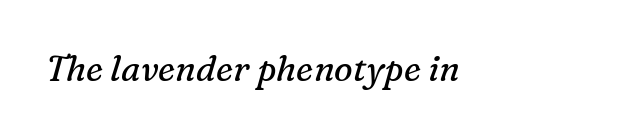
Q: Is the text bold? A: No.
Q: Is the text italic (slanted)? A: Yes, it leans right by about 16 degrees.
Q: Is the typeface a serif or a sans-serif typeface? A: Serif.
Q: Is the text underlined? A: No.
Q: Is the spacing between letters normal or unusually wide? A: Normal.
Q: Width (condensed, normal, or wide)? A: Normal.
Q: Stroke contrast? A: Medium.
Q: x-height? A: Medium.
Q: Monospaced? A: No.
